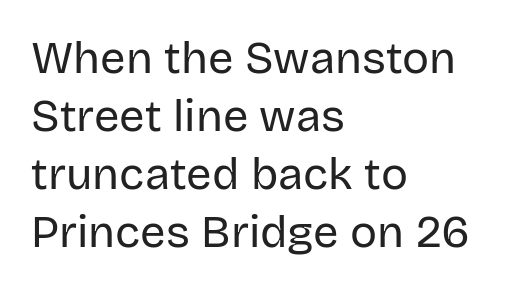
Q: Is the text bold? A: No.
Q: Is the text italic (slanted)? A: No, it is upright.
Q: Is the typeface a serif or a sans-serif typeface? A: Sans-serif.
Q: Is the text underlined? A: No.
Q: How is the paragraph aligned? A: Left-aligned.
Q: Is the spacing between letters normal or unusually wide? A: Normal.
Q: Is the spacing between lines tight, normal or loose? A: Normal.
Q: Width (condensed, normal, or wide)? A: Normal.
Q: Stroke contrast? A: Low.
Q: x-height? A: Large.
Q: Monospaced? A: No.
